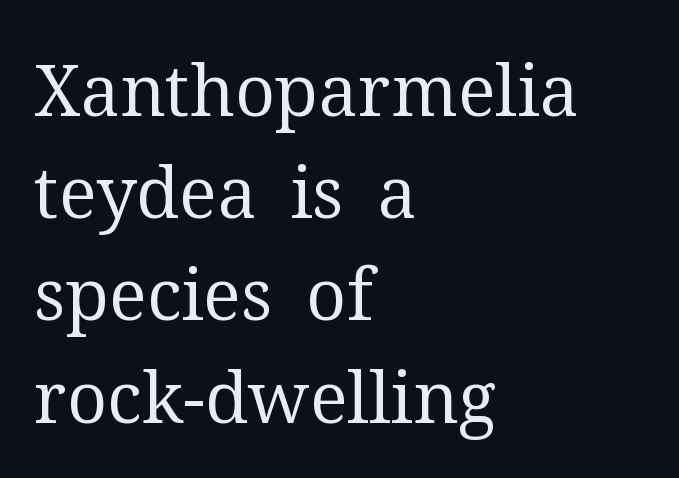
The image shows 71 px regular-weight serif type, upright; set left-aligned, normal line spacing (1.44x), normal letter spacing, not underlined; medium stroke contrast and a medium x-height.
